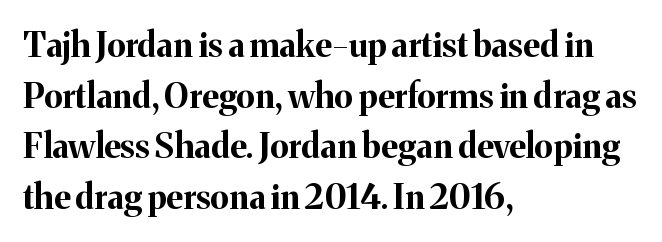
Q: Is the text bold? A: Yes.
Q: Is the text italic (slanted)? A: No, it is upright.
Q: Is the typeface a serif or a sans-serif typeface? A: Serif.
Q: Is the text underlined? A: No.
Q: How is the paragraph aligned? A: Left-aligned.
Q: Is the spacing between letters normal or unusually wide? A: Normal.
Q: Is the spacing between lines tight, normal or loose? A: Normal.
Q: Width (condensed, normal, or wide)? A: Normal.
Q: Stroke contrast? A: Medium.
Q: x-height? A: Medium.
Q: Monospaced? A: No.
